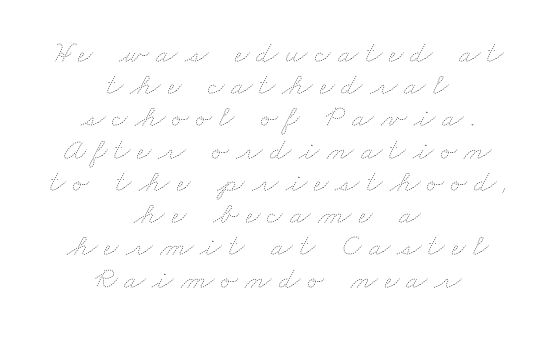
The font is comparable to plain body text, perhaps lighter. This sample trades vertical openness for compactness between lines. Both edges are ragged and mirror each other, which tells us the setting is centered. Students, note that the glyphs here are deliberately spaced far apart.
